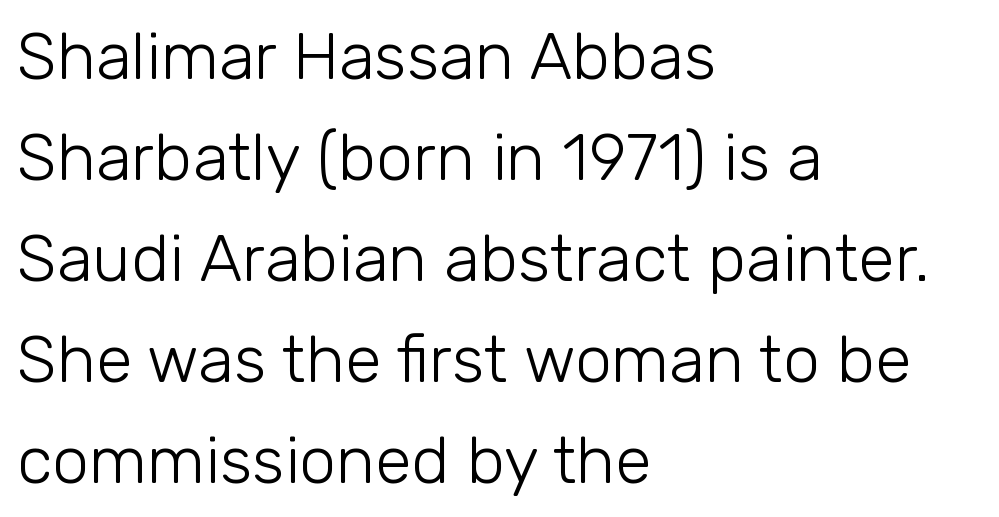
{"serif": "no", "italic": "no", "bold": "no", "weight": "light", "width": "normal", "stroke_contrast": "low", "x_height": "medium", "monospaced": "no", "underline": "no", "align": "left", "line_spacing": "normal", "line_spacing_ratio": 1.53, "letter_spacing": "normal", "letter_spacing_em": 0.0, "glyph_px": 66}
